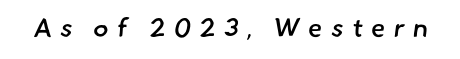
The image shows 26 px text type; set unusually wide letter spacing (+0.31 em), not underlined.
